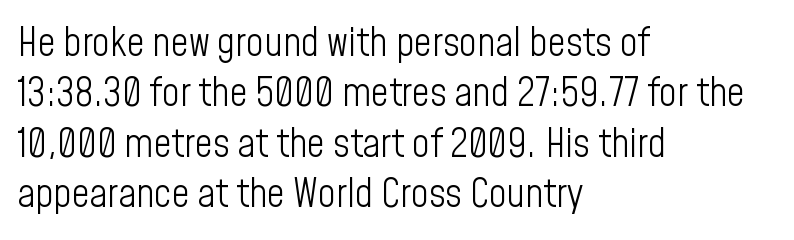
{"serif": "no", "italic": "no", "bold": "no", "weight": "light", "width": "condensed", "stroke_contrast": "low", "x_height": "medium", "monospaced": "no", "underline": "no", "align": "left", "line_spacing": "normal", "line_spacing_ratio": 1.29, "letter_spacing": "normal", "letter_spacing_em": 0.0, "glyph_px": 39}
